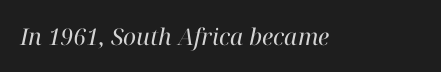
The image shows 23 px text type, italic (leaning right); set normal letter spacing, not underlined.
